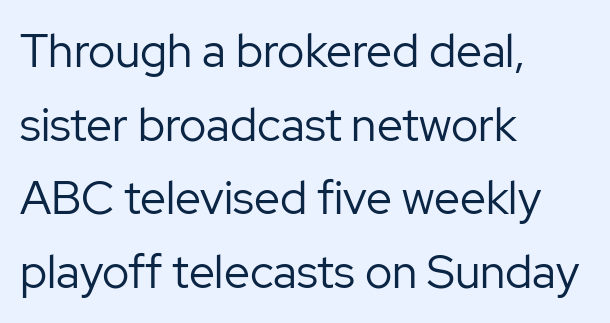
The tracking reads as untouched default to a designer's eye. The baseline area is clear. The passage is arranged the way most books set body copy — flush left. Rendered with straight, roman letterforms. The face used here is proportionally spaced, like ordinary book or web type.
